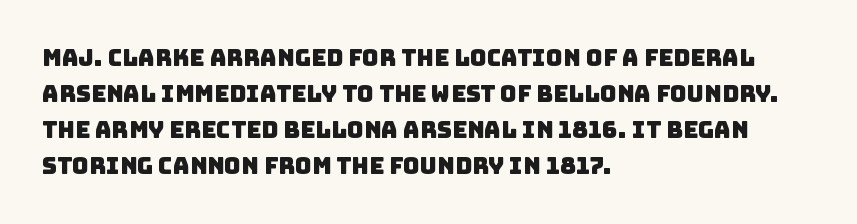
Q: Is the text underlined? A: No.
Q: How is the paragraph aligned? A: Left-aligned.
Q: Is the spacing between letters normal or unusually wide? A: Normal.
Q: Is the spacing between lines tight, normal or loose? A: Normal.
